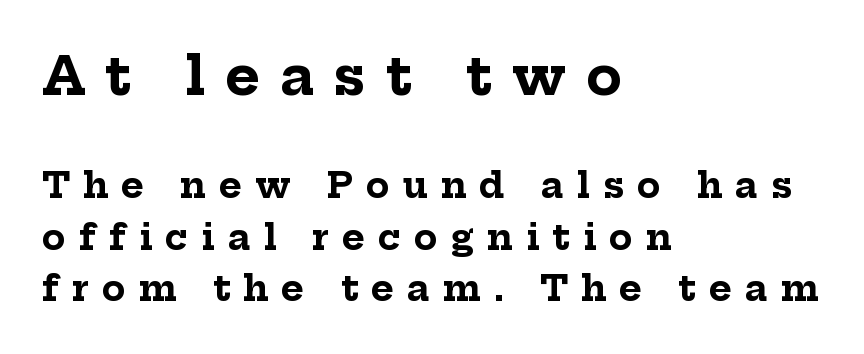
Q: Is the text bold? A: Yes.
Q: Is the text italic (slanted)? A: No, it is upright.
Q: Is the typeface a serif or a sans-serif typeface? A: Serif.
Q: Is the text underlined? A: No.
Q: How is the paragraph aligned? A: Left-aligned.
Q: Is the spacing between letters normal or unusually wide? A: Unusually wide.
Q: Is the spacing between lines tight, normal or loose? A: Normal.
Q: Which block of text is set in a larger size, the first (top) or the second (bottom)? A: The first (top) one.
Q: Width (condensed, normal, or wide)? A: Normal.
Q: Stroke contrast? A: Low.
Q: x-height? A: Medium.
Q: Monospaced? A: No.
